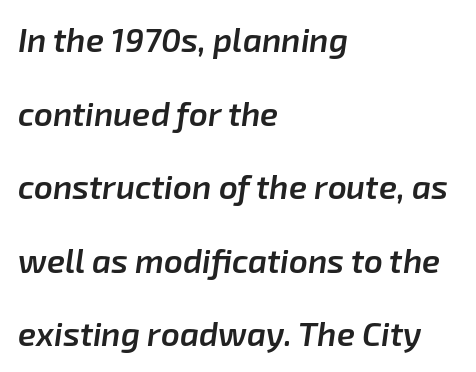
{"italic": "yes", "lean": "right", "slant_degrees": 8, "bold": "semi", "weight": "semibold", "width": "normal", "stroke_contrast": "low", "x_height": "medium", "monospaced": "no", "underline": "no", "align": "left", "line_spacing": "loose", "line_spacing_ratio": 2.23, "letter_spacing": "normal", "letter_spacing_em": 0.0, "glyph_px": 33}
